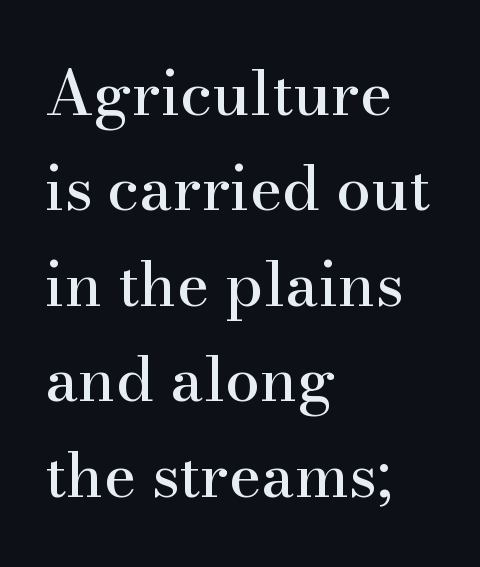
A typesetter would call this leading conventional body-copy spacing. Type style note: has serifs. Tracking value appears to be zero — textbook default spacing. Think of a printed novel: that variable character pitch is what you see here.
